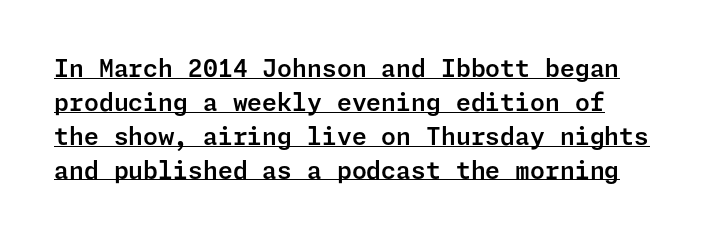
{"italic": "no", "underline": "yes", "line_spacing": "normal", "line_spacing_ratio": 1.41, "letter_spacing": "normal", "letter_spacing_em": 0.0, "glyph_px": 24}
